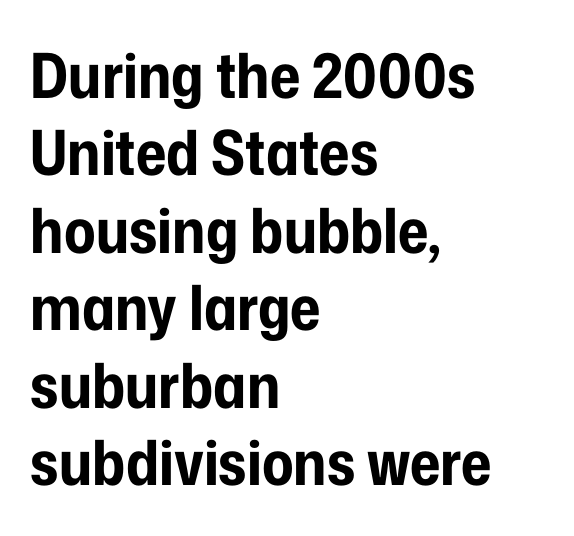
A typesetter would call this proportional, since set widths differ per character. I'd call this a sans setting — the letters go barefoot. The passage shown is emphatically bold. Successive baselines arrive at the customary interval.
